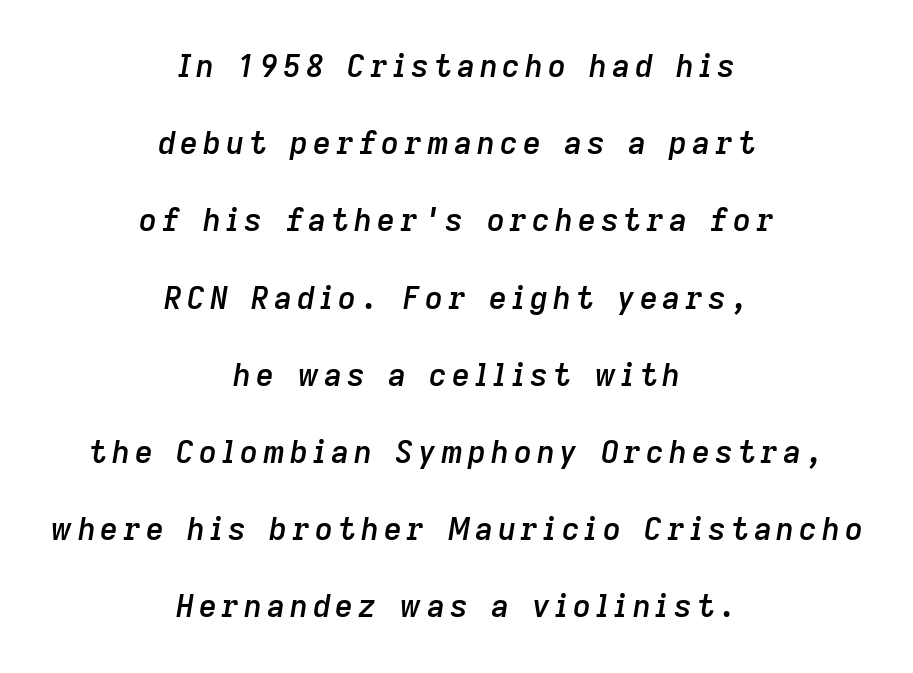
The image shows 31 px semibold type, italic (leaning right); set centered, loose line spacing (2.49x), not underlined; low stroke contrast and a medium x-height.
